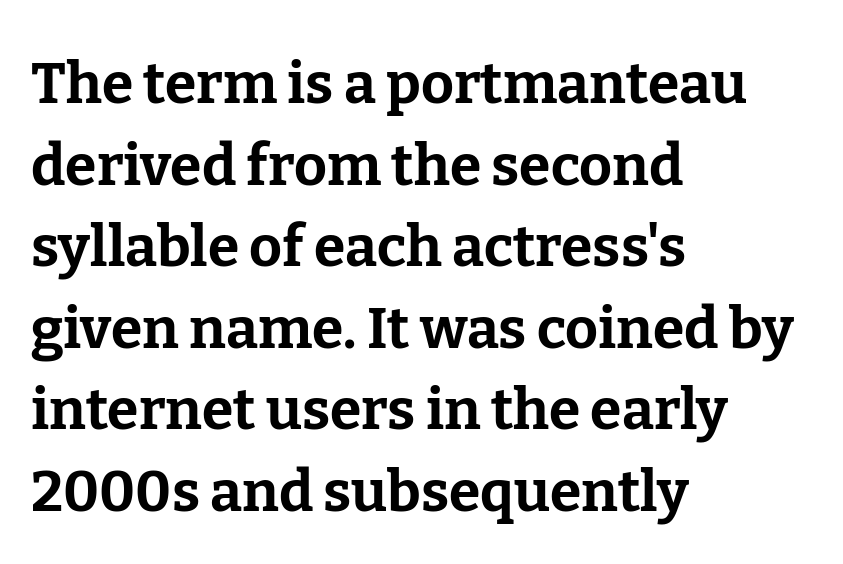
{"serif": "yes", "italic": "no", "bold": "yes", "weight": "bold", "width": "normal", "stroke_contrast": "low", "x_height": "medium", "monospaced": "no", "underline": "no", "align": "left", "line_spacing": "normal", "line_spacing_ratio": 1.43, "letter_spacing": "normal", "letter_spacing_em": 0.0, "glyph_px": 57}
